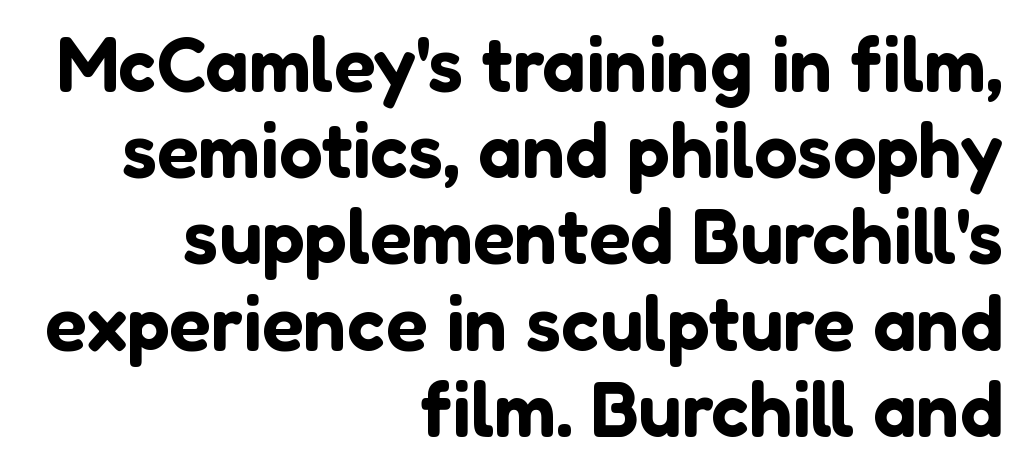
The image shows 77 px sans-serif type, upright; set right-aligned, tight line spacing (1.12x), normal letter spacing, not underlined; low stroke contrast and a medium x-height.
